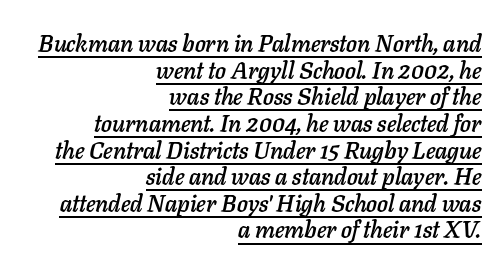
The letters are slanted; this is an italic face. Observe the ordinary spacing: letters are neighbours, not strangers. Short and long lines alike share a common ending point at right. The rendering uses a small line-height, squeezing the rows.
